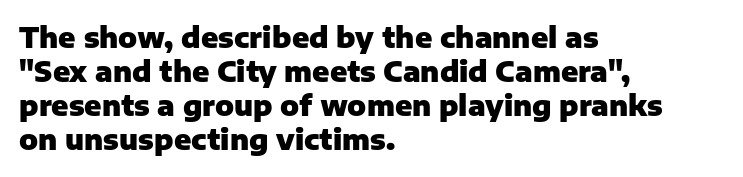
These lines are composed in type without serifs. You could not count columns in this text — the font is proportionally spaced. Pretty heavy lettering here — definitely bold. Teacher's note: observe the even left margin — that is flush-left alignment.
